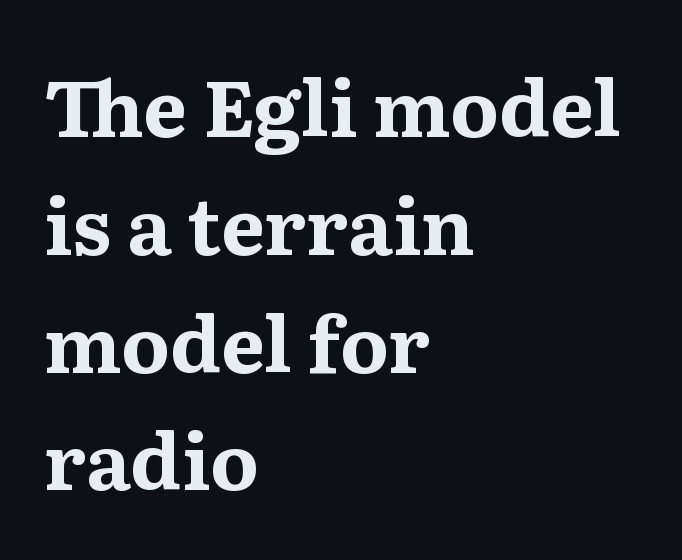
The image shows 78 px bold serif type, upright; set left-aligned, normal line spacing (1.51x), normal letter spacing, not underlined; medium stroke contrast and a medium x-height.
